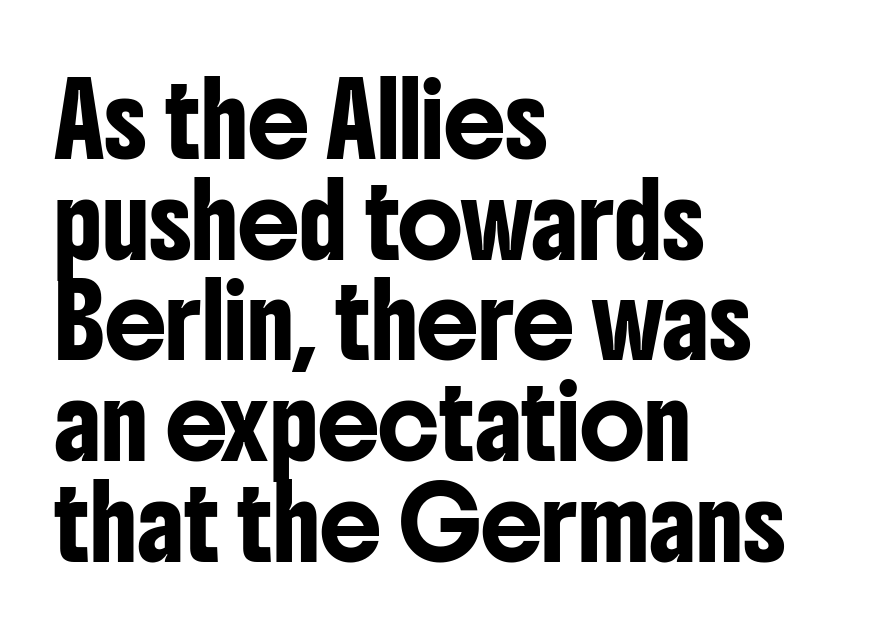
{"serif": "no", "italic": "no", "width": "condensed", "stroke_contrast": "low", "x_height": "medium", "monospaced": "no", "underline": "no", "align": "left", "line_spacing": "normal", "line_spacing_ratio": 1.46, "letter_spacing": "normal", "letter_spacing_em": 0.0, "glyph_px": 69}
